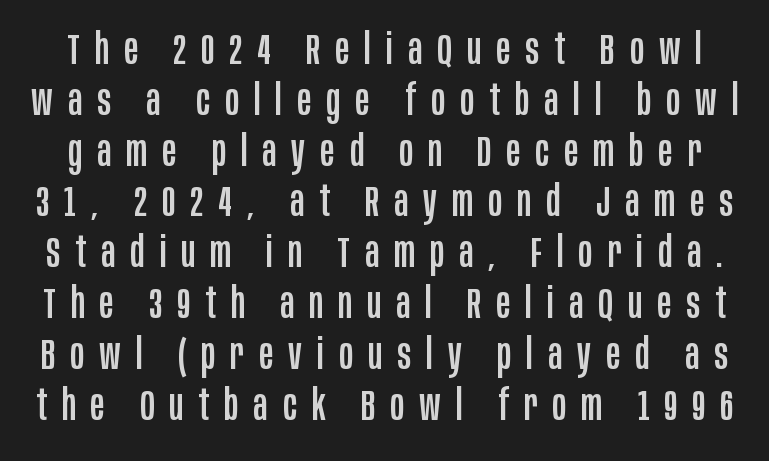
{"serif": "no", "italic": "no", "width": "condensed", "stroke_contrast": "low", "x_height": "large", "monospaced": "no", "underline": "no", "line_spacing_ratio": 1.21, "letter_spacing": "wide", "letter_spacing_em": 0.36, "glyph_px": 42}
